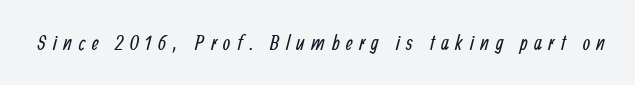
{"bold": "no", "underline": "no", "letter_spacing": "wide", "letter_spacing_em": 0.31, "glyph_px": 21}
